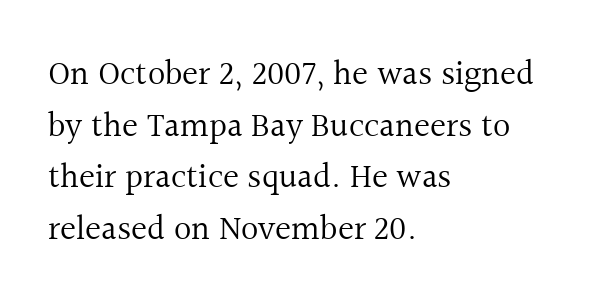
The image shows 34 px regular-weight serif type, upright; set left-aligned, normal line spacing (1.52x), normal letter spacing, not underlined; a medium x-height.
